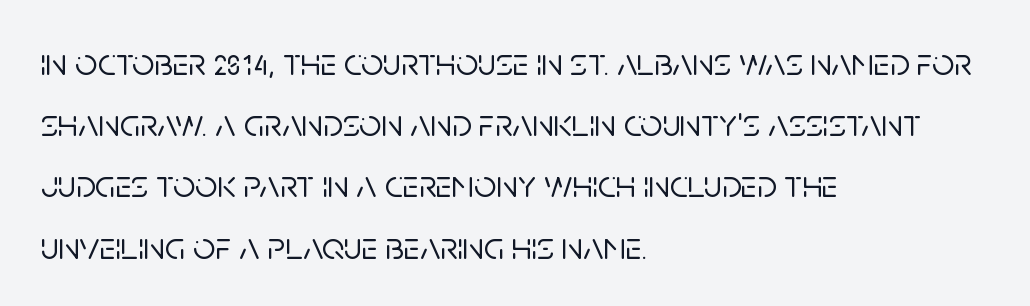
{"serif": "no", "italic": "no", "width": "normal", "stroke_contrast": "low", "x_height": "large", "monospaced": "no", "underline": "no", "align": "left", "line_spacing": "normal", "line_spacing_ratio": 1.57, "letter_spacing": "normal", "letter_spacing_em": 0.0, "glyph_px": 39}
